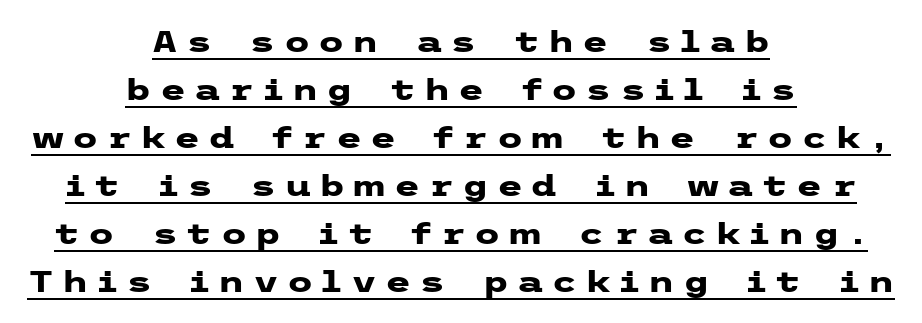
Q: Is the text bold? A: Yes.
Q: Is the text italic (slanted)? A: No, it is upright.
Q: Is the typeface a serif or a sans-serif typeface? A: Sans-serif.
Q: Is the text underlined? A: Yes.
Q: How is the paragraph aligned? A: Centered.
Q: Is the spacing between letters normal or unusually wide? A: Unusually wide.
Q: Is the spacing between lines tight, normal or loose? A: Normal.
Q: Width (condensed, normal, or wide)? A: Wide.
Q: Stroke contrast? A: Low.
Q: x-height? A: Medium.
